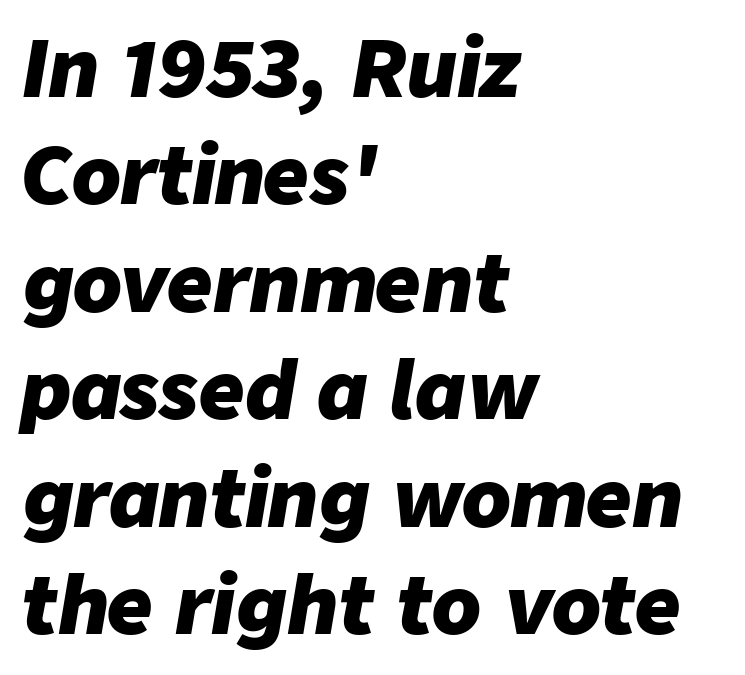
Q: Is the text bold? A: Yes.
Q: Is the text italic (slanted)? A: Yes, it leans right by about 9 degrees.
Q: Is the text underlined? A: No.
Q: How is the paragraph aligned? A: Left-aligned.
Q: Is the spacing between letters normal or unusually wide? A: Normal.
Q: Is the spacing between lines tight, normal or loose? A: Normal.
Q: Width (condensed, normal, or wide)? A: Normal.
Q: Stroke contrast? A: Low.
Q: x-height? A: Medium.
Q: Monospaced? A: No.
